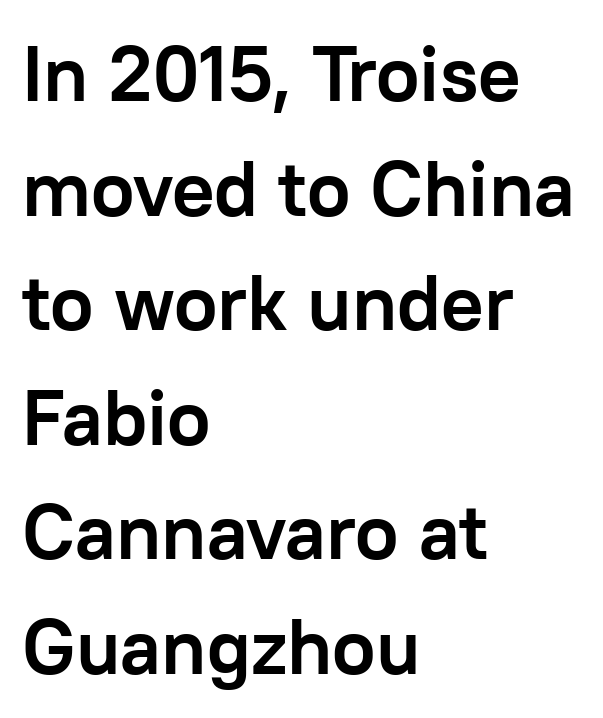
The image shows 79 px semibold sans-serif type, upright; set left-aligned, normal line spacing (1.45x), normal letter spacing, not underlined; low stroke contrast and a medium x-height.
